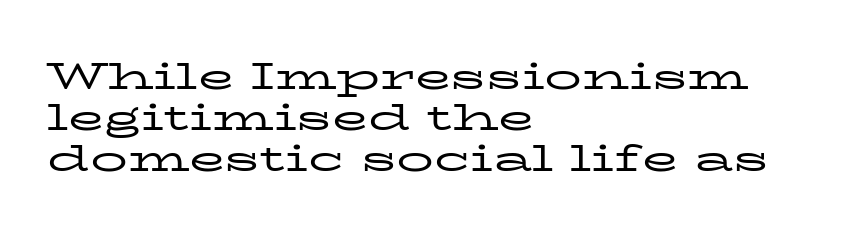
{"serif": "yes", "italic": "no", "bold": "no", "weight": "regular", "width": "wide", "stroke_contrast": "low", "x_height": "medium", "monospaced": "no", "underline": "no", "align": "left", "line_spacing": "tight", "line_spacing_ratio": 1.11, "letter_spacing": "normal", "letter_spacing_em": 0.0, "glyph_px": 37}
